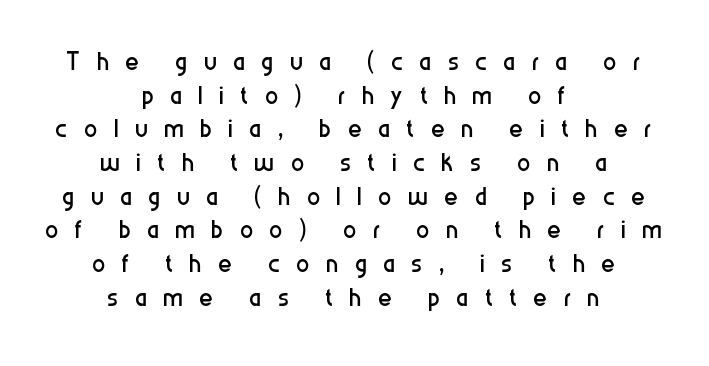
{"serif": "no", "italic": "no", "bold": "no", "weight": "regular", "width": "condensed", "stroke_contrast": "low", "x_height": "medium", "monospaced": "no", "underline": "no", "align": "center", "line_spacing": "tight", "line_spacing_ratio": 1.02, "letter_spacing": "wide", "letter_spacing_em": 0.5, "glyph_px": 33}
